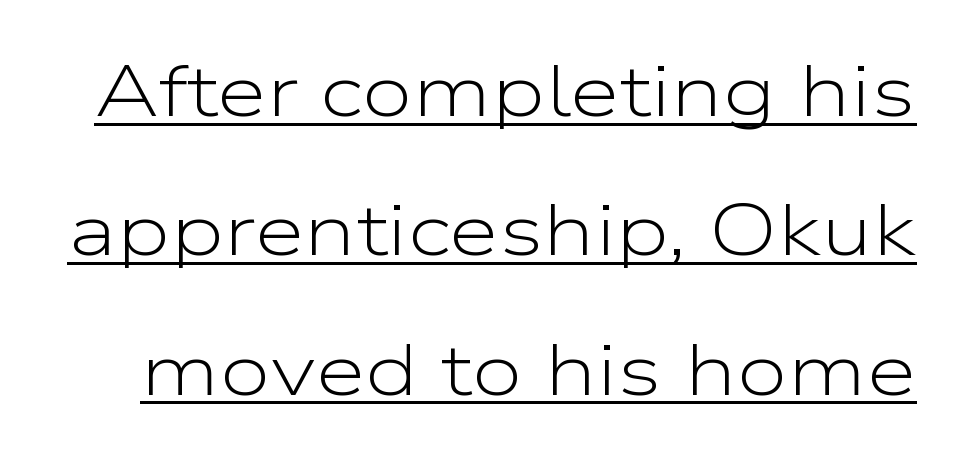
These lines are rendered in a variable-pitch font. Summary of weight: not heavy and not bold. The line-height multiplier appears high, well above default. Compared with typical body copy, the letter spacing here is the same. Notice how a bar underscores the lettering throughout. Posture: upright roman.
